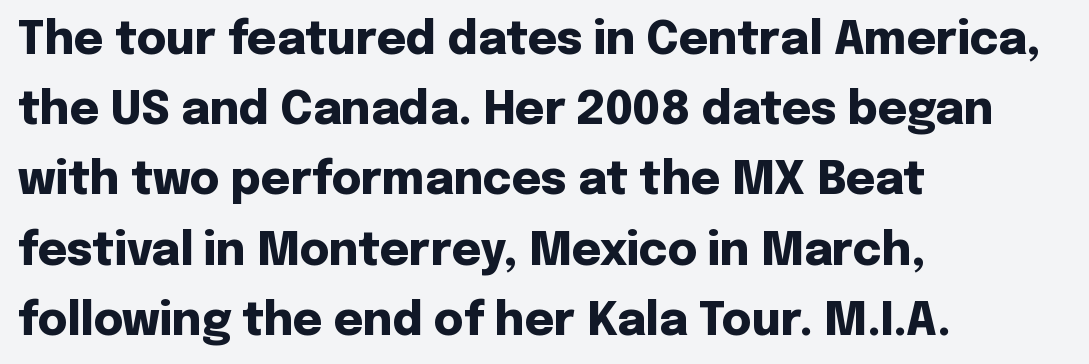
Q: Is the text bold? A: Yes.
Q: Is the text italic (slanted)? A: No, it is upright.
Q: Is the typeface a serif or a sans-serif typeface? A: Sans-serif.
Q: Is the text underlined? A: No.
Q: How is the paragraph aligned? A: Left-aligned.
Q: Is the spacing between letters normal or unusually wide? A: Normal.
Q: Is the spacing between lines tight, normal or loose? A: Normal.
Q: Width (condensed, normal, or wide)? A: Normal.
Q: Stroke contrast? A: Low.
Q: x-height? A: Medium.
Q: Monospaced? A: No.
